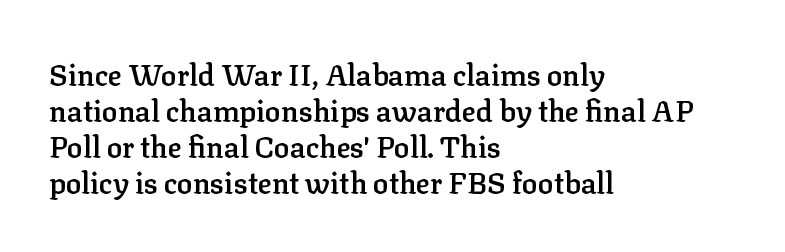
Q: Is the text bold? A: Semi-bold.
Q: Is the text italic (slanted)? A: No, it is upright.
Q: Is the typeface a serif or a sans-serif typeface? A: Serif.
Q: Is the text underlined? A: No.
Q: How is the paragraph aligned? A: Left-aligned.
Q: Is the spacing between letters normal or unusually wide? A: Normal.
Q: Width (condensed, normal, or wide)? A: Normal.
Q: Stroke contrast? A: Low.
Q: x-height? A: Medium.
Q: Monospaced? A: No.
